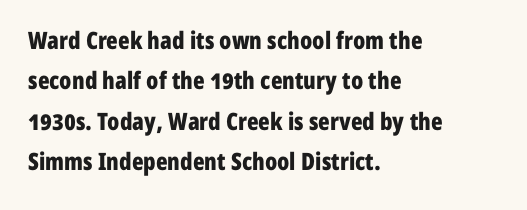
Q: Is the text bold? A: Yes.
Q: Is the text italic (slanted)? A: No, it is upright.
Q: Is the text underlined? A: No.
Q: How is the paragraph aligned? A: Left-aligned.
Q: Is the spacing between letters normal or unusually wide? A: Normal.
Q: Is the spacing between lines tight, normal or loose? A: Normal.
